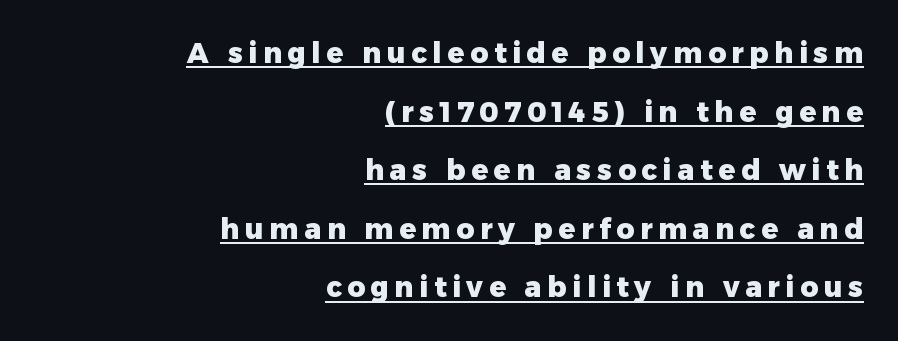
{"serif": "no", "italic": "no", "bold": "yes", "weight": "heavy", "width": "normal", "stroke_contrast": "low", "x_height": "medium", "monospaced": "no", "underline": "yes", "align": "right", "line_spacing": "loose", "line_spacing_ratio": 2.09, "letter_spacing": "wide", "letter_spacing_em": 0.2, "glyph_px": 28}
